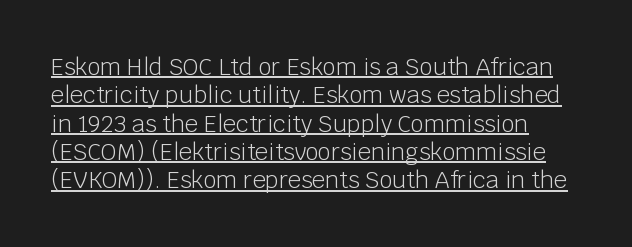
{"italic": "no", "bold": "no", "underline": "yes", "line_spacing_ratio": 1.23, "letter_spacing": "normal", "letter_spacing_em": 0.0, "glyph_px": 23}
